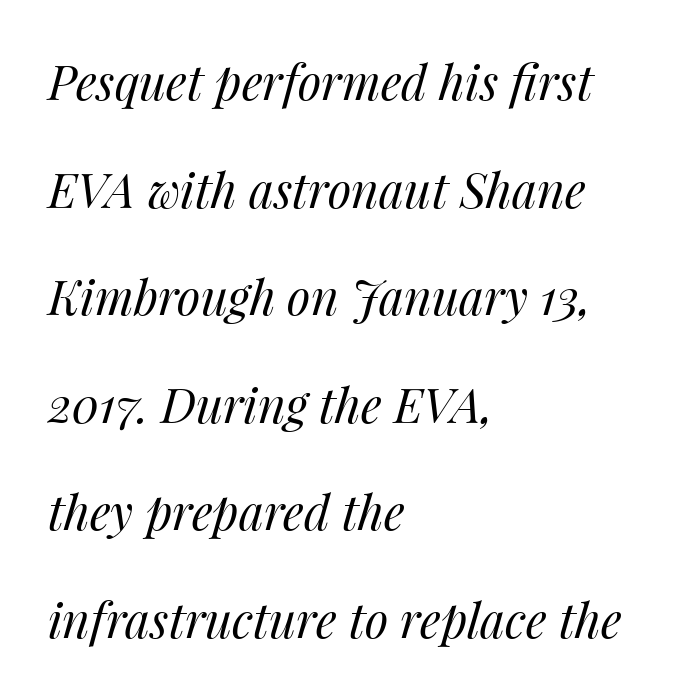
The image shows 48 px regular-weight type, italic (leaning right); set left-aligned, loose line spacing (2.24x), normal letter spacing, not underlined; medium stroke contrast and a medium x-height.
